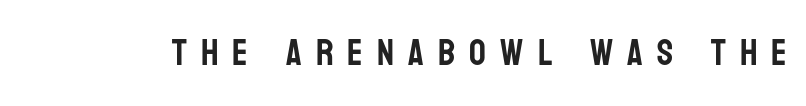
{"serif": "no", "italic": "no", "width": "condensed", "stroke_contrast": "low", "x_height": "large", "monospaced": "no", "underline": "no", "letter_spacing": "wide", "letter_spacing_em": 0.38, "glyph_px": 37}
